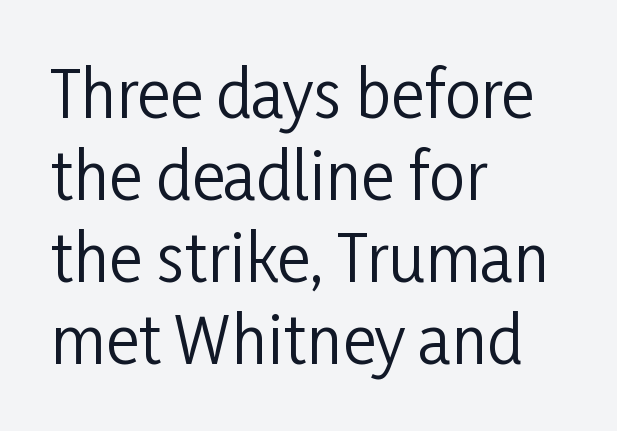
The image shows 64 px regular-weight, condensed sans-serif type, upright; set left-aligned, normal line spacing (1.28x), normal letter spacing, not underlined; low stroke contrast and a medium x-height.
